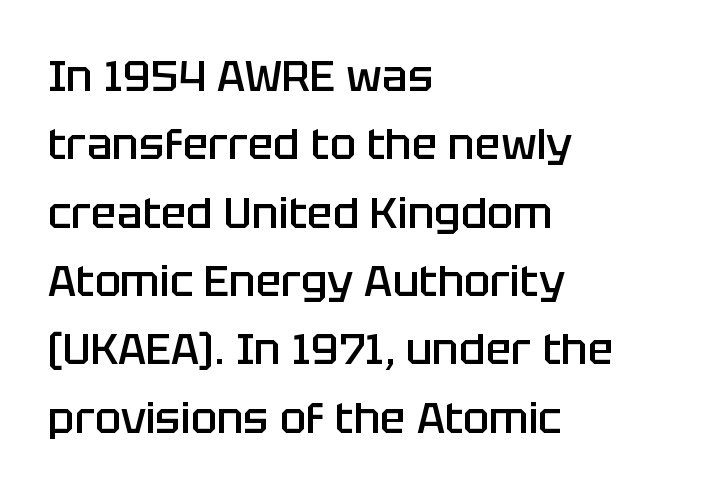
Q: Is the text bold? A: Semi-bold.
Q: Is the text italic (slanted)? A: No, it is upright.
Q: Is the typeface a serif or a sans-serif typeface? A: Sans-serif.
Q: Is the text underlined? A: No.
Q: How is the paragraph aligned? A: Left-aligned.
Q: Is the spacing between letters normal or unusually wide? A: Normal.
Q: Is the spacing between lines tight, normal or loose? A: Normal.
Q: Width (condensed, normal, or wide)? A: Normal.
Q: Stroke contrast? A: Low.
Q: x-height? A: Large.
Q: Monospaced? A: No.
